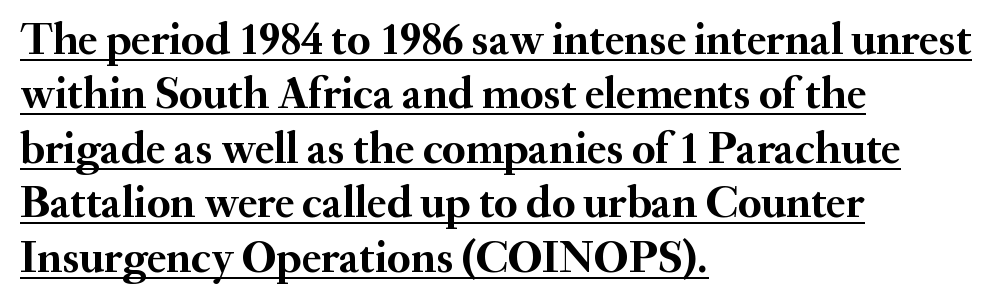
{"serif": "yes", "italic": "no", "bold": "yes", "weight": "semibold", "width": "normal", "stroke_contrast": "medium", "x_height": "small", "monospaced": "no", "underline": "yes", "align": "left", "line_spacing_ratio": 1.21, "letter_spacing": "normal", "letter_spacing_em": 0.0, "glyph_px": 45}
